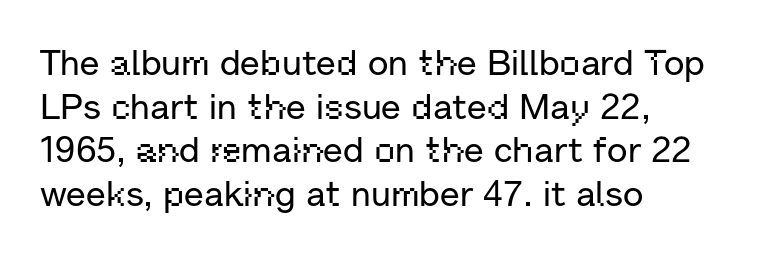
{"serif": "no", "italic": "no", "width": "normal", "stroke_contrast": "low", "x_height": "medium", "monospaced": "no", "underline": "no", "align": "left", "line_spacing_ratio": 1.21, "letter_spacing": "normal", "letter_spacing_em": 0.0, "glyph_px": 36}
